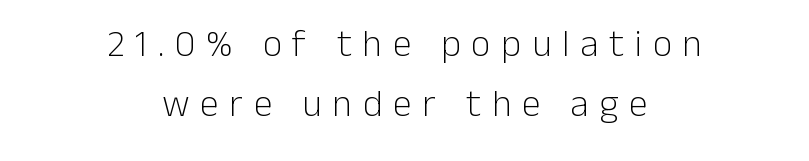
The image shows 38 px light sans-serif type, upright; set centered, normal line spacing (1.58x), unusually wide letter spacing (+0.28 em), not underlined; low stroke contrast and a medium x-height.
